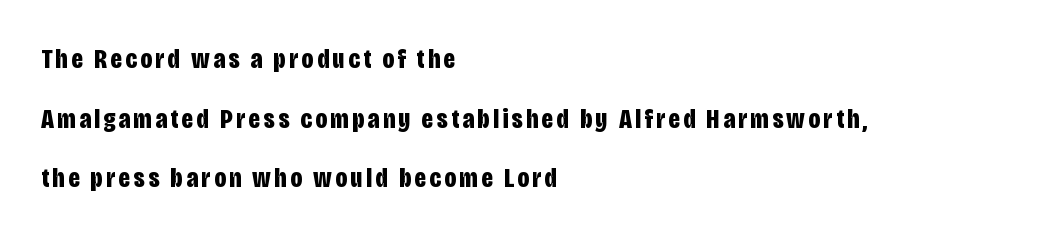
This rendering uses left alignment, leaving the right contour irregular. A typesetter would call this leading open, well beyond the default. The type family on display is of the sans-serif kind. Only glyphs here, with clear space below each row. Bold? Absolutely — the strokes are thick and heavy.
